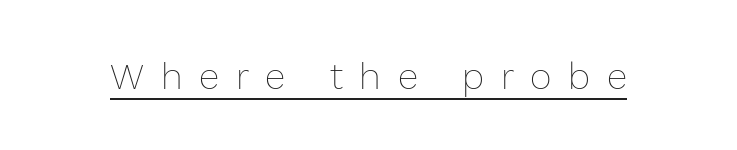
{"italic": "no", "bold": "no", "weight": "thin", "width": "normal", "x_height": "medium", "monospaced": "no", "underline": "yes", "letter_spacing": "wide", "letter_spacing_em": 0.45, "glyph_px": 37}
